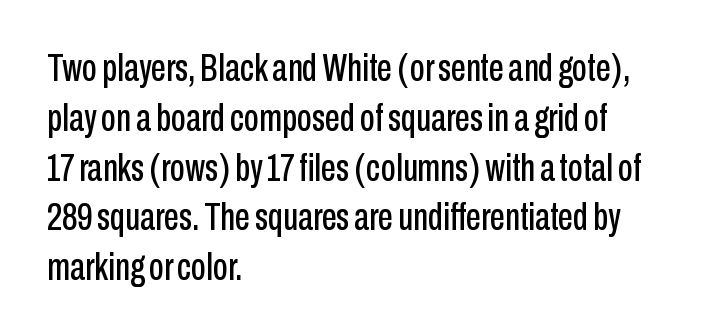
Q: Is the text italic (slanted)? A: No, it is upright.
Q: Is the typeface a serif or a sans-serif typeface? A: Sans-serif.
Q: Is the text underlined? A: No.
Q: How is the paragraph aligned? A: Left-aligned.
Q: Is the spacing between letters normal or unusually wide? A: Normal.
Q: Is the spacing between lines tight, normal or loose? A: Normal.
Q: Width (condensed, normal, or wide)? A: Condensed.
Q: Stroke contrast? A: Low.
Q: x-height? A: Medium.
Q: Monospaced? A: No.
